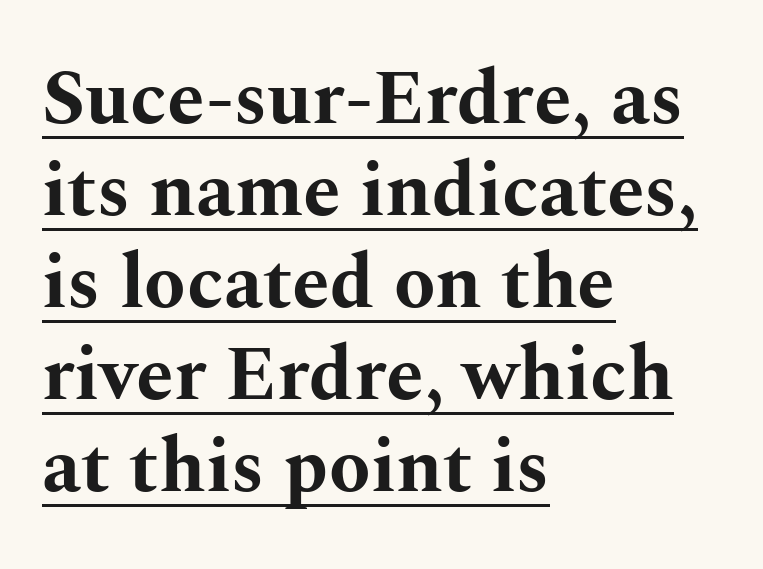
The image shows 76 px bold, wide serif type, upright; set left-aligned, line spacing 1.21x, normal letter spacing, underlined; medium stroke contrast and a medium x-height.
